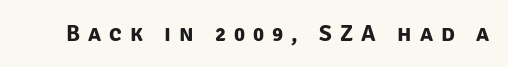
Q: Is the text bold? A: Yes.
Q: Is the text underlined? A: No.
Q: Is the spacing between letters normal or unusually wide? A: Unusually wide.
